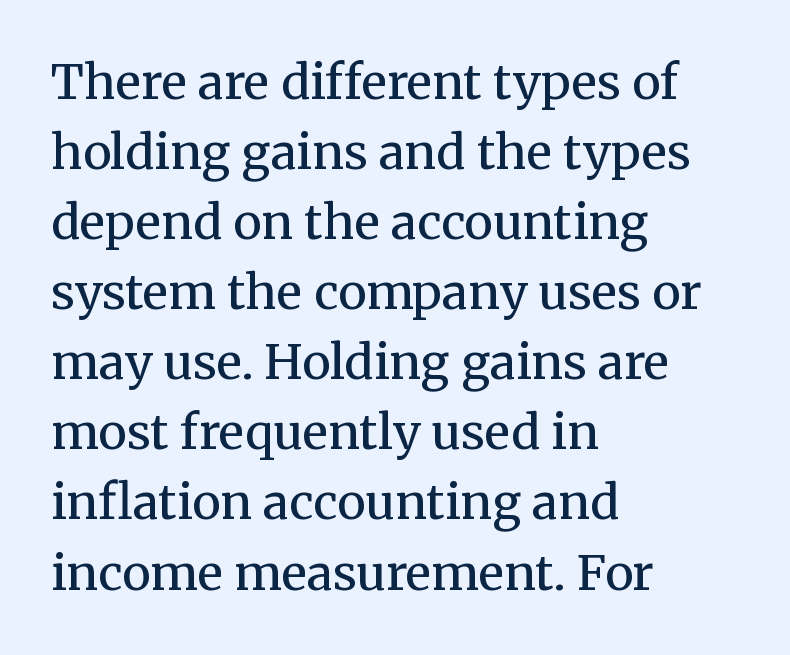
{"serif": "yes", "italic": "no", "bold": "no", "weight": "regular", "width": "normal", "stroke_contrast": "medium", "x_height": "medium", "monospaced": "no", "underline": "no", "align": "left", "line_spacing": "normal", "line_spacing_ratio": 1.46, "letter_spacing": "normal", "letter_spacing_em": 0.0, "glyph_px": 48}
